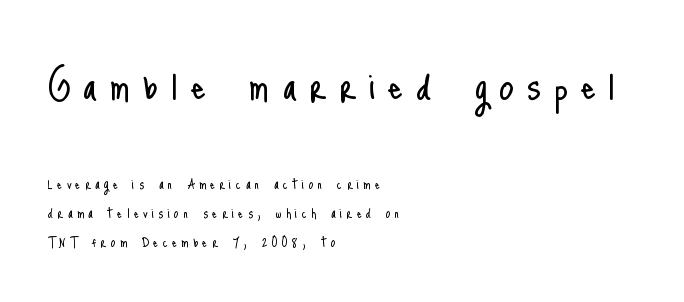
{"serif": "no", "italic": "no", "bold": "no", "weight": "light", "width": "condensed", "stroke_contrast": "low", "x_height": "small", "monospaced": "no", "underline": "no", "align": "left", "line_spacing_ratio": 1.81, "letter_spacing": "wide", "letter_spacing_em": 0.27, "larger_block": "first", "size_ratio": 2.94, "glyph_px": 47}
